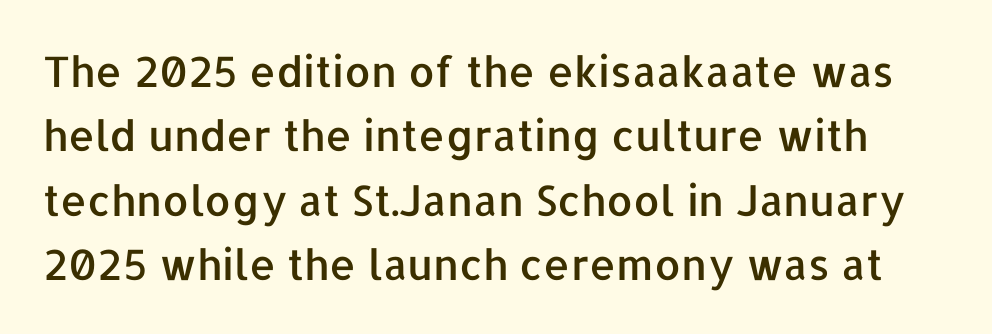
Q: Is the text italic (slanted)? A: No, it is upright.
Q: Is the typeface a serif or a sans-serif typeface? A: Sans-serif.
Q: Is the text underlined? A: No.
Q: Is the spacing between letters normal or unusually wide? A: Normal.
Q: Is the spacing between lines tight, normal or loose? A: Normal.
Q: Width (condensed, normal, or wide)? A: Normal.
Q: Stroke contrast? A: Low.
Q: x-height? A: Medium.
Q: Monospaced? A: No.
